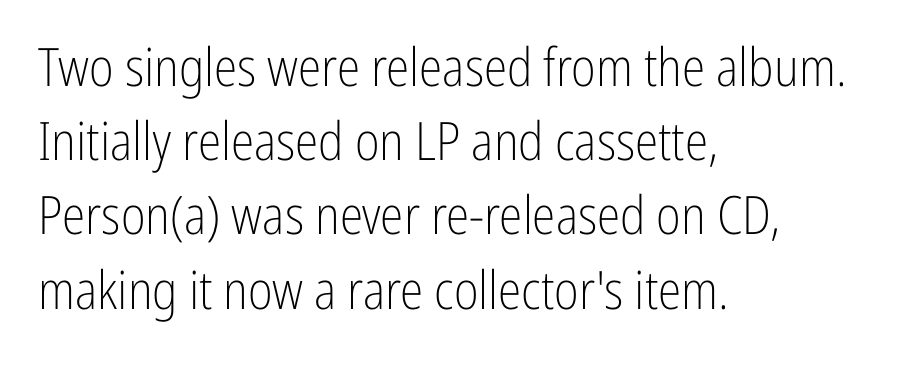
Q: Is the text bold? A: No.
Q: Is the text italic (slanted)? A: No, it is upright.
Q: Is the typeface a serif or a sans-serif typeface? A: Sans-serif.
Q: Is the text underlined? A: No.
Q: How is the paragraph aligned? A: Left-aligned.
Q: Is the spacing between letters normal or unusually wide? A: Normal.
Q: Is the spacing between lines tight, normal or loose? A: Normal.
Q: Width (condensed, normal, or wide)? A: Condensed.
Q: Stroke contrast? A: Low.
Q: x-height? A: Medium.
Q: Monospaced? A: No.
